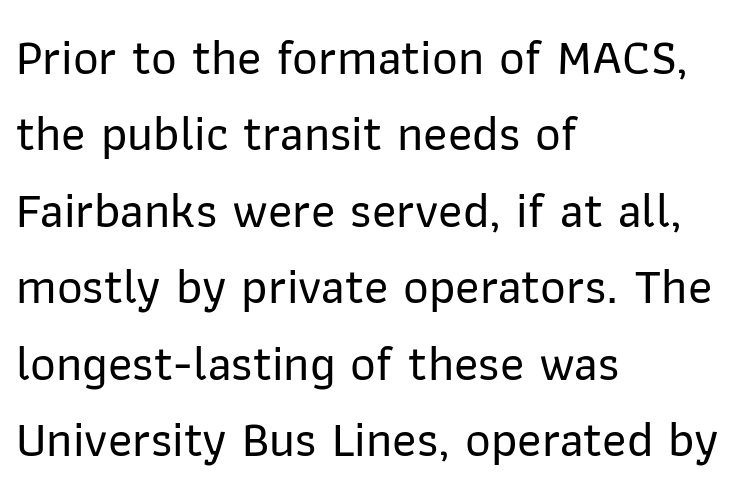
{"serif": "no", "italic": "no", "width": "normal", "stroke_contrast": "low", "x_height": "medium", "monospaced": "no", "underline": "no", "align": "left", "line_spacing": "normal", "line_spacing_ratio": 1.53, "letter_spacing": "normal", "letter_spacing_em": 0.0, "glyph_px": 50}
